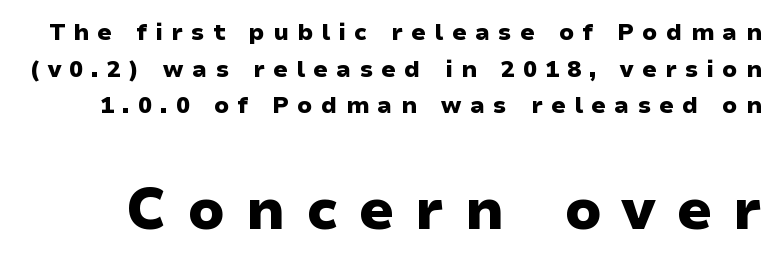
These words are printed bold, with thick strokes throughout. Underline: absent. If you drew a line through each stem, it would be perfectly vertical. The passage shown has open, widely tracked lettering throughout. Classification — sans serif. Each new line begins a customary step beneath the previous one.
